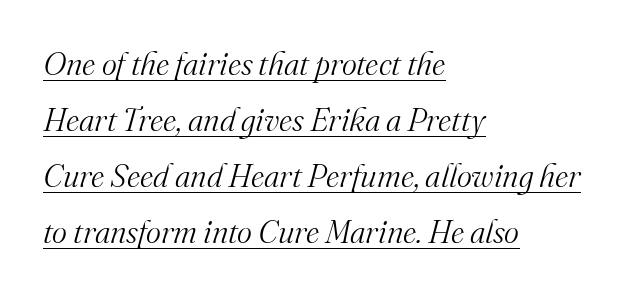
Q: Is the text bold? A: No.
Q: Is the text italic (slanted)? A: Yes, it leans right by about 16 degrees.
Q: Is the typeface a serif or a sans-serif typeface? A: Serif.
Q: Is the text underlined? A: Yes.
Q: How is the paragraph aligned? A: Left-aligned.
Q: Is the spacing between letters normal or unusually wide? A: Normal.
Q: Width (condensed, normal, or wide)? A: Normal.
Q: Stroke contrast? A: Medium.
Q: x-height? A: Small.
Q: Monospaced? A: No.
